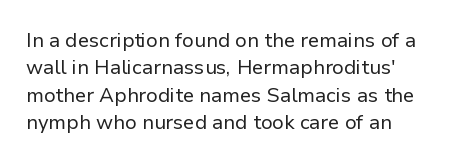
{"italic": "no", "bold": "no", "underline": "no", "line_spacing": "normal", "line_spacing_ratio": 1.37, "letter_spacing": "normal", "letter_spacing_em": 0.0, "glyph_px": 20}
